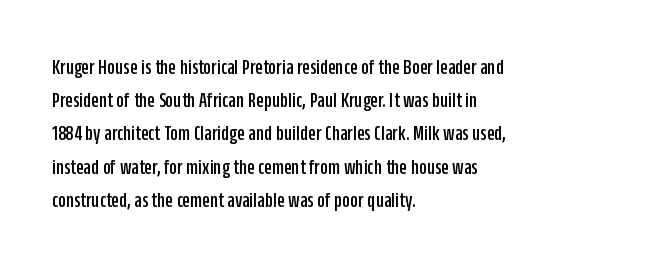
Q: Is the text italic (slanted)? A: No, it is upright.
Q: Is the text underlined? A: No.
Q: How is the paragraph aligned? A: Left-aligned.
Q: Is the spacing between letters normal or unusually wide? A: Normal.
Q: Is the spacing between lines tight, normal or loose? A: Normal.
